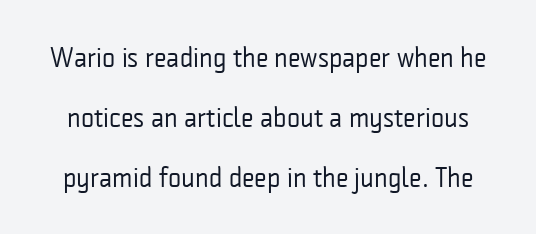
The image shows 28 px regular-weight, condensed sans-serif type, upright; set loose line spacing (2.14x), normal letter spacing, not underlined; low stroke contrast and a medium x-height.
